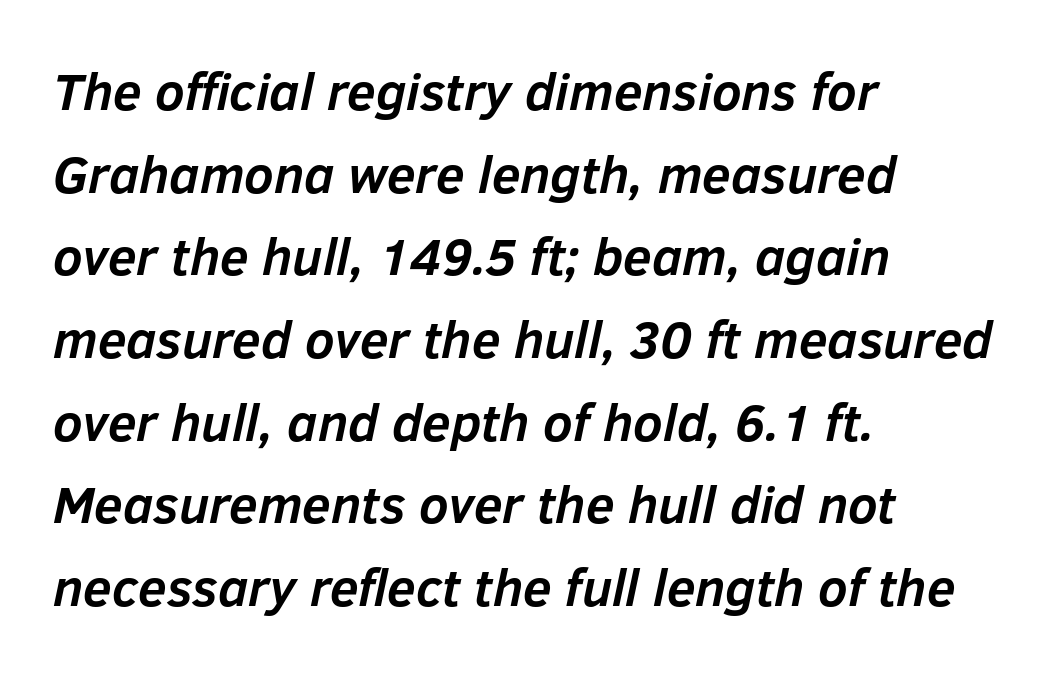
{"italic": "yes", "lean": "right", "slant_degrees": 12, "bold": "yes", "weight": "semibold", "width": "normal", "stroke_contrast": "low", "x_height": "medium", "monospaced": "no", "underline": "no", "align": "left", "line_spacing": "normal", "line_spacing_ratio": 1.59, "letter_spacing": "normal", "letter_spacing_em": 0.0, "glyph_px": 52}
